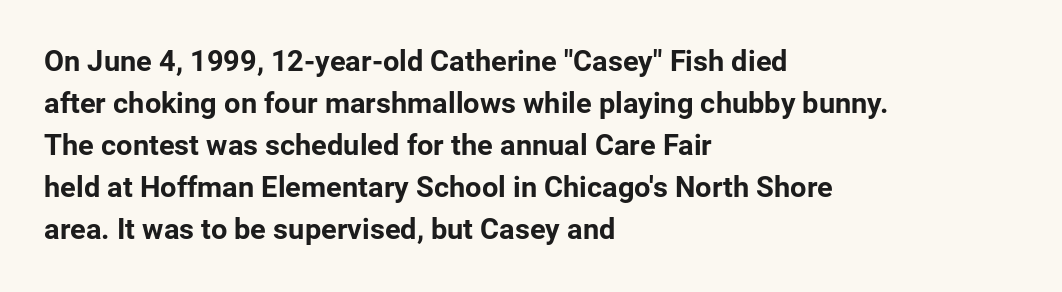
The string is rendered with underlining switched off. Strokes here are thick enough to call this a true bold. Each letter keeps its own natural width here, so spacing adapts to shape. One glance says typical: line gaps are just what's usual.
